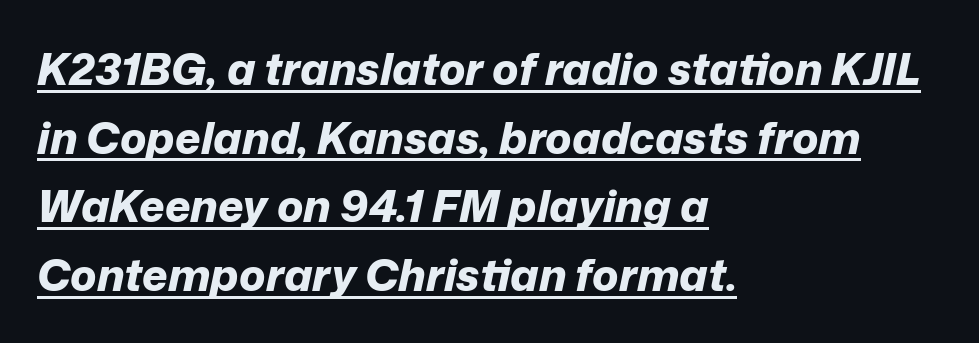
{"italic": "yes", "lean": "right", "slant_degrees": 12, "bold": "yes", "weight": "bold", "width": "normal", "stroke_contrast": "low", "x_height": "medium", "monospaced": "no", "underline": "yes", "align": "left", "line_spacing": "normal", "line_spacing_ratio": 1.56, "letter_spacing": "normal", "letter_spacing_em": 0.0, "glyph_px": 44}
